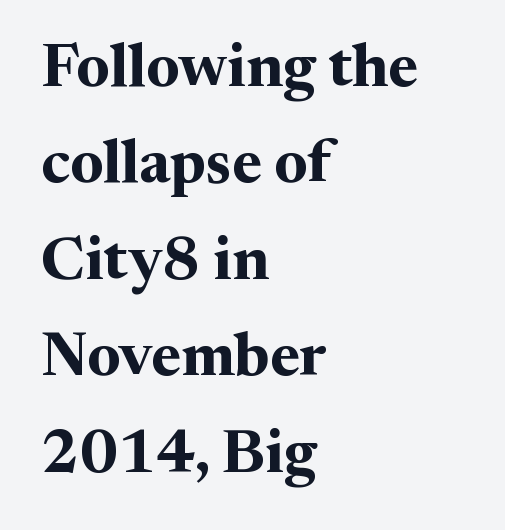
{"serif": "yes", "italic": "no", "bold": "yes", "weight": "bold", "width": "normal", "stroke_contrast": "medium", "x_height": "medium", "monospaced": "no", "underline": "no", "align": "left", "line_spacing": "normal", "line_spacing_ratio": 1.58, "letter_spacing": "normal", "letter_spacing_em": 0.0, "glyph_px": 61}
